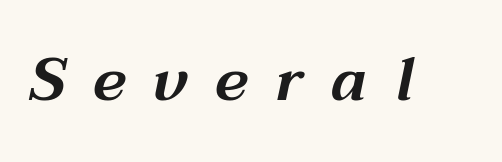
The rendering uses natural spacing where letterforms have individual widths. The tracking jumps out immediately: characters are airy and widely separated. Descenders are the only things crossing below the line. The font's italic variant was chosen for this text.
